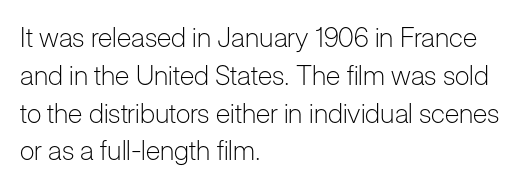
Q: Is the text bold? A: No.
Q: Is the text italic (slanted)? A: No, it is upright.
Q: Is the text underlined? A: No.
Q: How is the paragraph aligned? A: Left-aligned.
Q: Is the spacing between letters normal or unusually wide? A: Normal.
Q: Is the spacing between lines tight, normal or loose? A: Normal.
